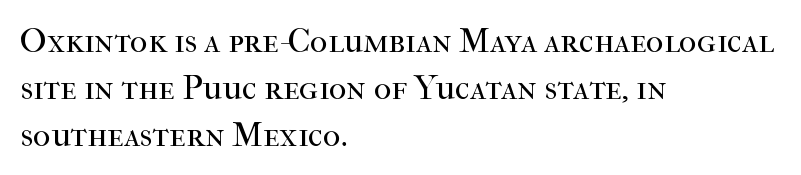
{"serif": "yes", "italic": "no", "bold": "no", "weight": "regular", "width": "normal", "stroke_contrast": "high", "x_height": "medium", "monospaced": "no", "underline": "no", "align": "left", "line_spacing": "normal", "line_spacing_ratio": 1.38, "letter_spacing": "normal", "letter_spacing_em": 0.0, "glyph_px": 34}
